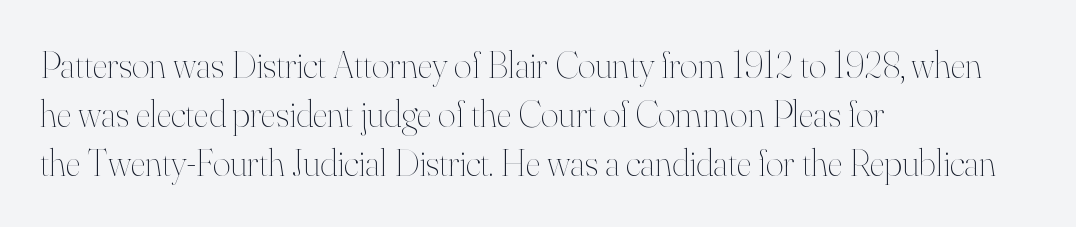
{"italic": "no", "bold": "no", "weight": "thin", "width": "normal", "stroke_contrast": "high", "x_height": "small", "monospaced": "no", "underline": "no", "align": "left", "line_spacing": "normal", "line_spacing_ratio": 1.29, "letter_spacing": "normal", "letter_spacing_em": 0.0, "glyph_px": 38}
